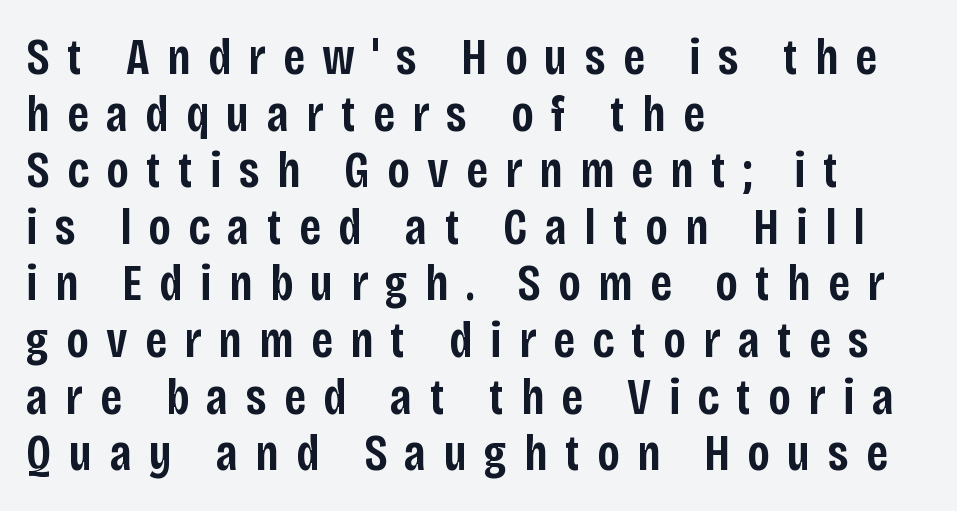
Q: Is the text bold? A: Semi-bold.
Q: Is the text italic (slanted)? A: No, it is upright.
Q: Is the typeface a serif or a sans-serif typeface? A: Sans-serif.
Q: Is the text underlined? A: No.
Q: How is the paragraph aligned? A: Left-aligned.
Q: Is the spacing between letters normal or unusually wide? A: Unusually wide.
Q: Is the spacing between lines tight, normal or loose? A: Tight.
Q: Width (condensed, normal, or wide)? A: Condensed.
Q: Stroke contrast? A: Low.
Q: x-height? A: Large.
Q: Monospaced? A: No.
